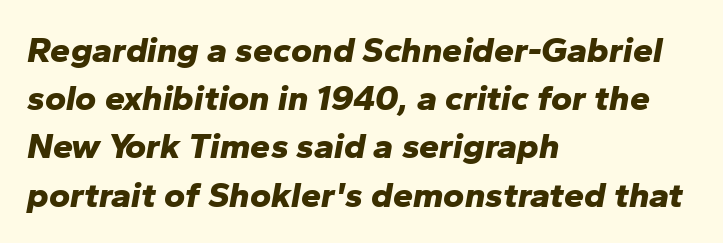
The image shows 36 px bold type, italic (leaning right); set left-aligned, normal line spacing (1.34x), normal letter spacing, not underlined; low stroke contrast and a medium x-height.
